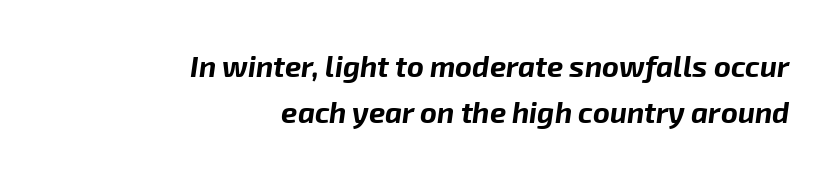
Does the leading feel generous? No, just average. Does extra space separate the letters? No, they use regular spacing. The words here are not underlined. These lines stack with their right ends in a neat column. The specimen reads as italic at a glance.
